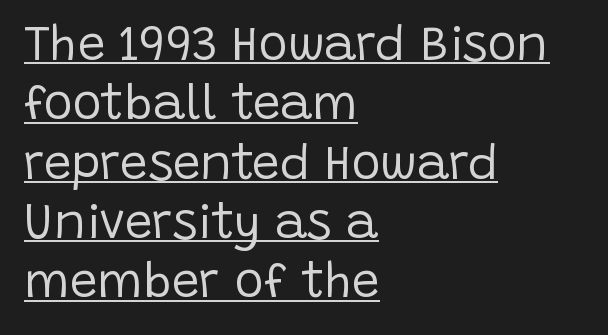
{"serif": "no", "italic": "no", "bold": "no", "weight": "regular", "width": "normal", "stroke_contrast": "low", "x_height": "large", "monospaced": "no", "underline": "yes", "align": "left", "line_spacing_ratio": 1.21, "letter_spacing": "normal", "letter_spacing_em": 0.0, "glyph_px": 49}
